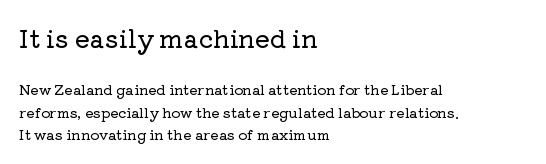
{"italic": "no", "underline": "no", "align": "left", "line_spacing": "normal", "line_spacing_ratio": 1.58, "letter_spacing": "normal", "letter_spacing_em": 0.0, "larger_block": "first", "size_ratio": 1.79, "glyph_px": 25}
